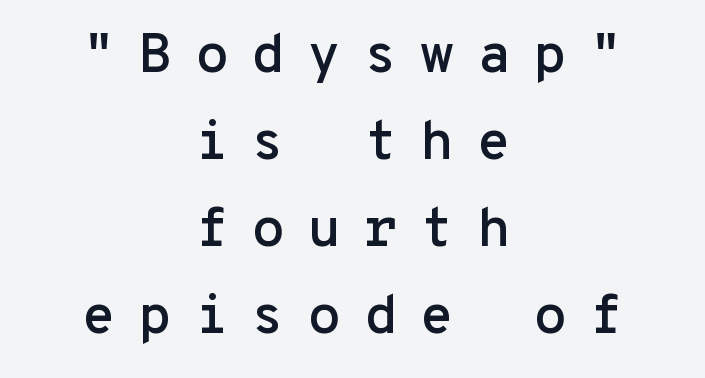
The image shows 55 px sans-serif type, upright, monospaced; set centered, normal line spacing (1.58x), unusually wide letter spacing (+0.41 em), not underlined; low stroke contrast and a medium x-height.
